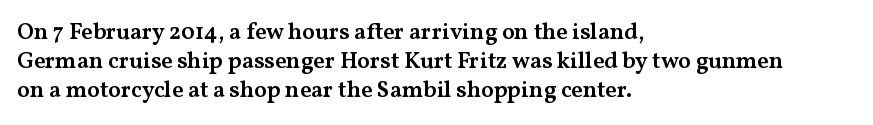
{"italic": "no", "bold": "semi", "underline": "no", "align": "left", "line_spacing": "normal", "line_spacing_ratio": 1.26, "letter_spacing": "normal", "letter_spacing_em": 0.0, "glyph_px": 23}
